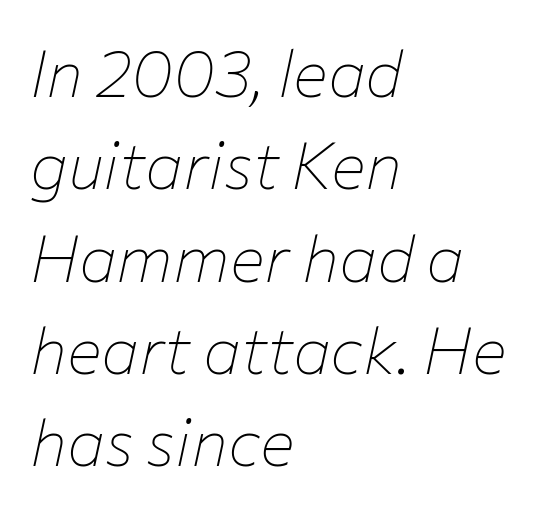
Q: Is the text bold? A: No.
Q: Is the text italic (slanted)? A: Yes, it leans right by about 12 degrees.
Q: Is the text underlined? A: No.
Q: How is the paragraph aligned? A: Left-aligned.
Q: Is the spacing between letters normal or unusually wide? A: Normal.
Q: Is the spacing between lines tight, normal or loose? A: Normal.
Q: Width (condensed, normal, or wide)? A: Normal.
Q: Stroke contrast? A: Low.
Q: x-height? A: Medium.
Q: Monospaced? A: No.
